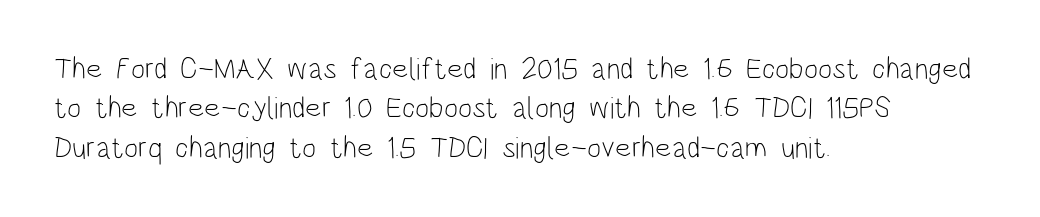
Q: Is the text bold? A: No.
Q: Is the text italic (slanted)? A: No, it is upright.
Q: Is the typeface a serif or a sans-serif typeface? A: Sans-serif.
Q: Is the text underlined? A: No.
Q: How is the paragraph aligned? A: Left-aligned.
Q: Is the spacing between letters normal or unusually wide? A: Normal.
Q: Is the spacing between lines tight, normal or loose? A: Normal.
Q: Width (condensed, normal, or wide)? A: Condensed.
Q: Stroke contrast? A: Low.
Q: x-height? A: Large.
Q: Monospaced? A: No.
